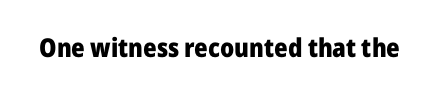
{"italic": "no", "bold": "yes", "underline": "no", "letter_spacing": "normal", "letter_spacing_em": 0.0, "glyph_px": 26}
